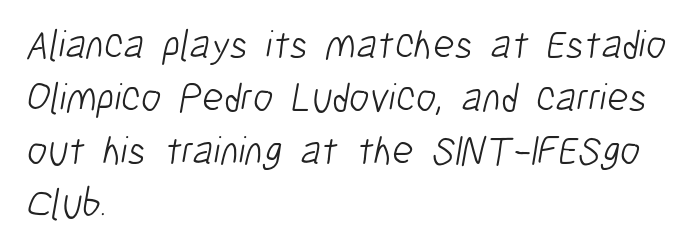
Is this a sans? Yes — the strokes have no serifs. The glyphs are unaccompanied by any horizontal stroke below them. Each line starts at the same left margin while the right side varies. Vertically, the passage feels balanced, rows spaced as you'd expect. The letters sit at their default tracking, neither squeezed nor spread.
